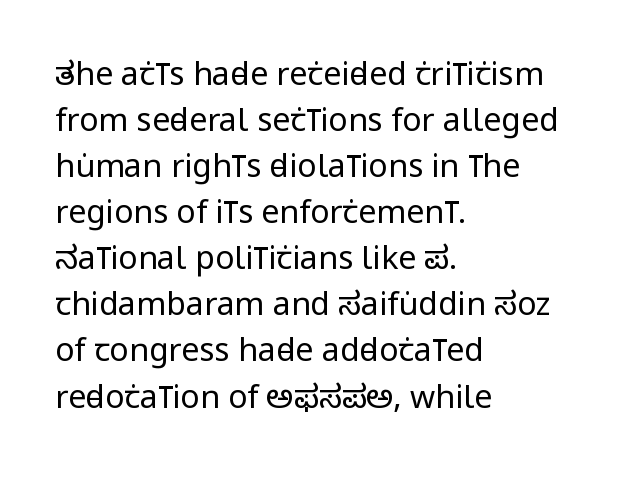
The image shows 32 px regular-weight, condensed sans-serif type, upright; set left-aligned, normal line spacing (1.44x), normal letter spacing, not underlined; low stroke contrast and a large x-height.
